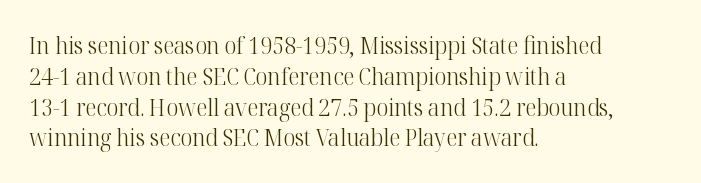
{"italic": "no", "bold": "no", "underline": "no", "align": "left", "line_spacing": "normal", "line_spacing_ratio": 1.34, "letter_spacing": "normal", "letter_spacing_em": 0.0, "glyph_px": 23}
